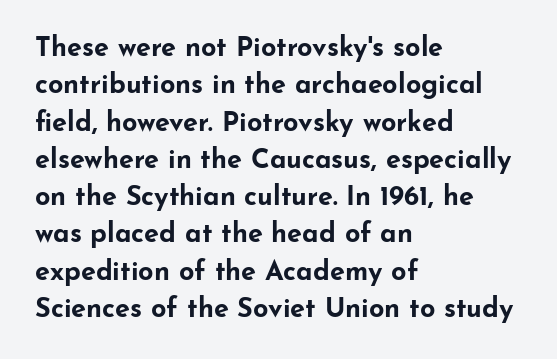
Q: Is the text bold? A: Yes.
Q: Is the text italic (slanted)? A: No, it is upright.
Q: Is the text underlined? A: No.
Q: How is the paragraph aligned? A: Left-aligned.
Q: Is the spacing between letters normal or unusually wide? A: Normal.
Q: Is the spacing between lines tight, normal or loose? A: Normal.
